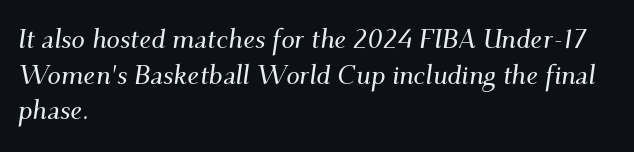
These lines stack with their left ends in a neat column. Notice how descenders clear the ascenders below comfortably — that's standard leading. Between one letter and the next there's only the usual sliver of space. No word sits above an underline. Slanted lettering throughout.
